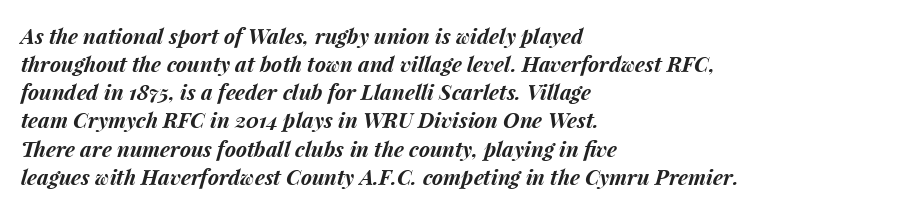
Q: Is the text bold? A: Yes.
Q: Is the text italic (slanted)? A: Yes, it leans right by about 15 degrees.
Q: Is the text underlined? A: No.
Q: How is the paragraph aligned? A: Left-aligned.
Q: Is the spacing between letters normal or unusually wide? A: Normal.
Q: Is the spacing between lines tight, normal or loose? A: Normal.
